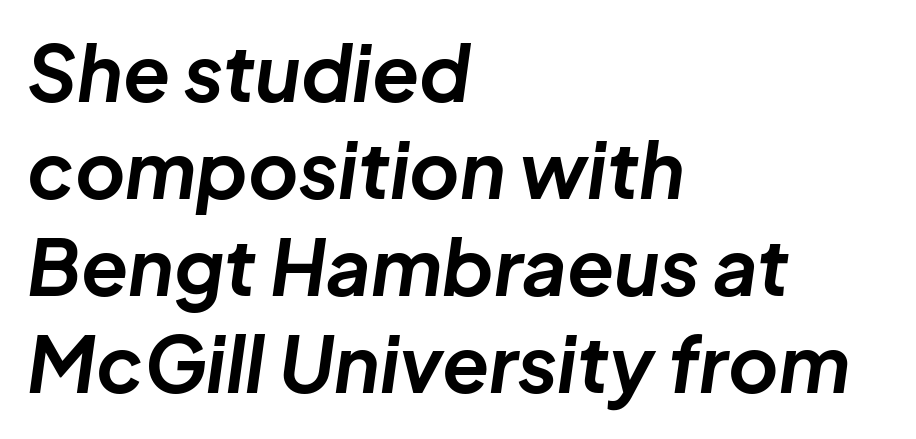
Q: Is the text bold? A: Yes.
Q: Is the text italic (slanted)? A: Yes, it leans right by about 8 degrees.
Q: Is the text underlined? A: No.
Q: How is the paragraph aligned? A: Left-aligned.
Q: Is the spacing between letters normal or unusually wide? A: Normal.
Q: Is the spacing between lines tight, normal or loose? A: Normal.
Q: Width (condensed, normal, or wide)? A: Normal.
Q: Stroke contrast? A: Low.
Q: x-height? A: Medium.
Q: Monospaced? A: No.
